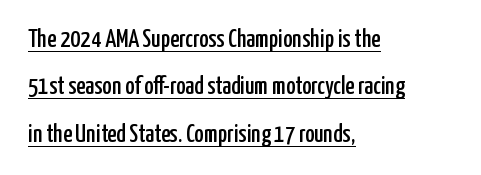
Compared with typical paragraphs, the rows here are farther apart. The glyphs are accompanied by a horizontal stroke just below them. The passage shown has conventional tracking throughout. Italic: no, the glyphs are upright roman. One-word summary of the alignment: left.
